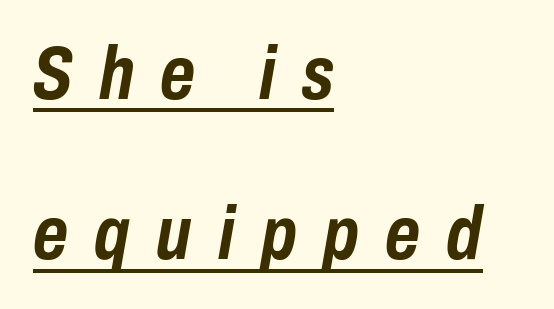
The image shows 75 px semibold, condensed type, italic (leaning right); set left-aligned, loose line spacing (2.14x), unusually wide letter spacing (+0.35 em), underlined; low stroke contrast and a medium x-height.
